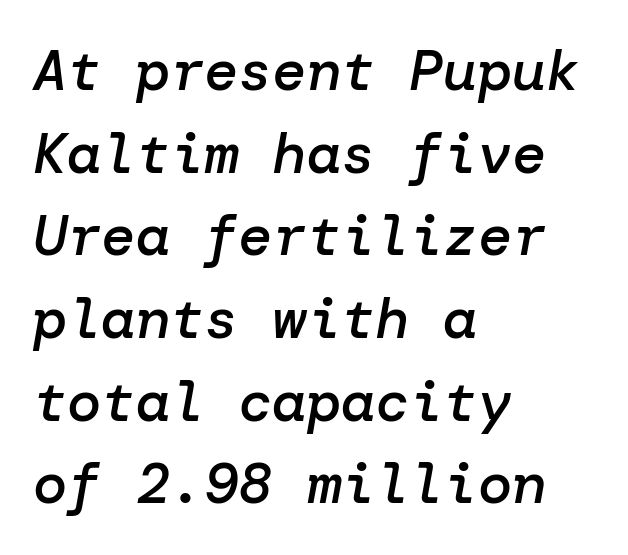
Check under the words: just untouched page. Line starts are locked; line ends wander. Designer's note — italics engaged. The type is set solid horizontally, with unmodified tracking. This sample keeps an unexceptional amount of space between lines. As a designer I'd log this as weight 600, semibold.
